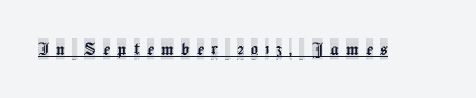
Q: Is the text italic (slanted)? A: No, it is upright.
Q: Is the text underlined? A: Yes.
Q: Is the spacing between letters normal or unusually wide? A: Unusually wide.
